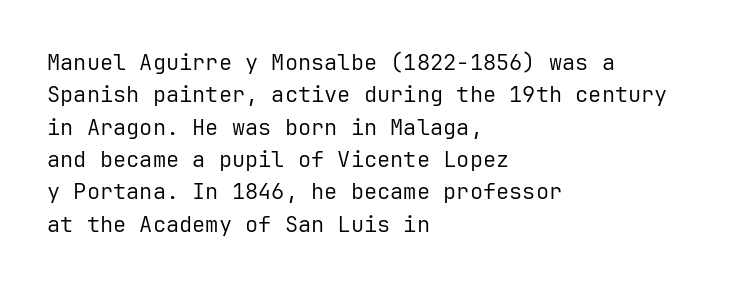
The image shows 22 px text type, upright; set left-aligned, normal line spacing (1.47x), normal letter spacing, not underlined.
